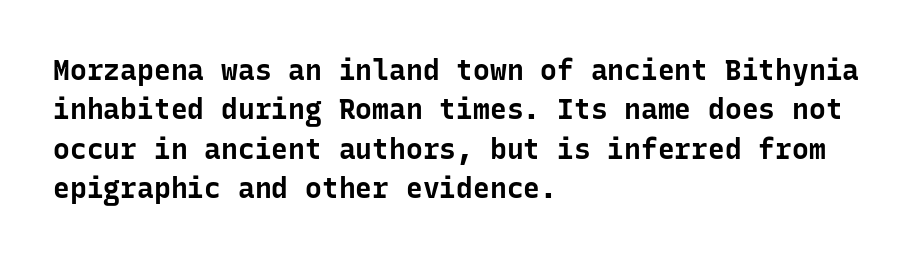
Q: Is the text bold? A: Yes.
Q: Is the text italic (slanted)? A: No, it is upright.
Q: Is the typeface a serif or a sans-serif typeface? A: Sans-serif.
Q: Is the text underlined? A: No.
Q: How is the paragraph aligned? A: Left-aligned.
Q: Is the spacing between letters normal or unusually wide? A: Normal.
Q: Is the spacing between lines tight, normal or loose? A: Normal.
Q: Width (condensed, normal, or wide)? A: Normal.
Q: Stroke contrast? A: Low.
Q: x-height? A: Medium.
Q: Monospaced? A: Yes.
